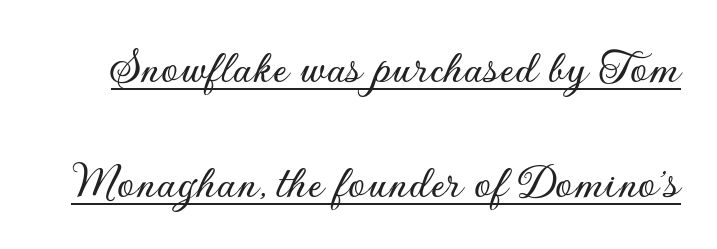
{"serif": "no", "width": "normal", "stroke_contrast": "low", "x_height": "small", "monospaced": "no", "underline": "yes", "line_spacing": "loose", "line_spacing_ratio": 2.3, "letter_spacing": "normal", "letter_spacing_em": 0.0, "glyph_px": 50}
